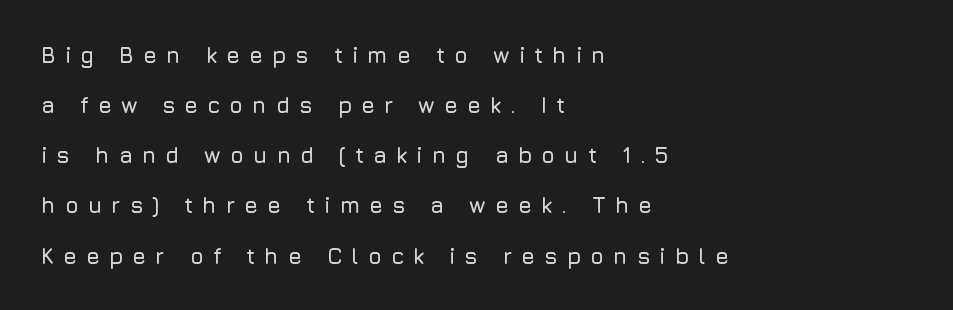
The image shows 22 px text type, upright; set left-aligned, loose line spacing (2.28x), unusually wide letter spacing (+0.41 em), not underlined.
